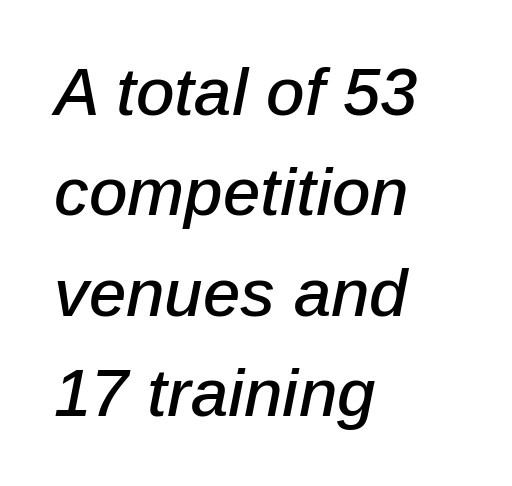
{"italic": "yes", "lean": "right", "slant_degrees": 12, "width": "normal", "stroke_contrast": "low", "x_height": "medium", "monospaced": "no", "underline": "no", "align": "left", "line_spacing": "normal", "line_spacing_ratio": 1.5, "letter_spacing": "normal", "letter_spacing_em": 0.0, "glyph_px": 67}
